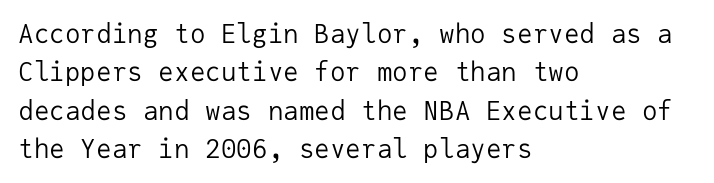
{"italic": "no", "bold": "no", "underline": "no", "align": "left", "line_spacing": "normal", "line_spacing_ratio": 1.48, "letter_spacing": "normal", "letter_spacing_em": 0.0, "glyph_px": 26}
